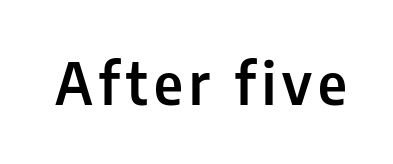
Designer's note — italics off, roman on. Proportional: the letters do not fall into vertical columns. The designer went with a sans here, leaving each stem footless. Only glyphs here, with clear space below each row.
